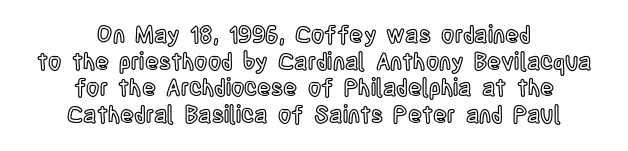
Q: Is the text italic (slanted)? A: No, it is upright.
Q: Is the text underlined? A: No.
Q: How is the paragraph aligned? A: Centered.
Q: Is the spacing between letters normal or unusually wide? A: Normal.
